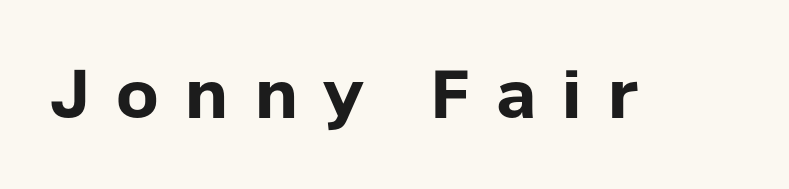
{"serif": "no", "italic": "no", "bold": "yes", "weight": "bold", "width": "normal", "stroke_contrast": "low", "x_height": "medium", "monospaced": "no", "underline": "no", "letter_spacing": "wide", "letter_spacing_em": 0.4, "glyph_px": 66}
